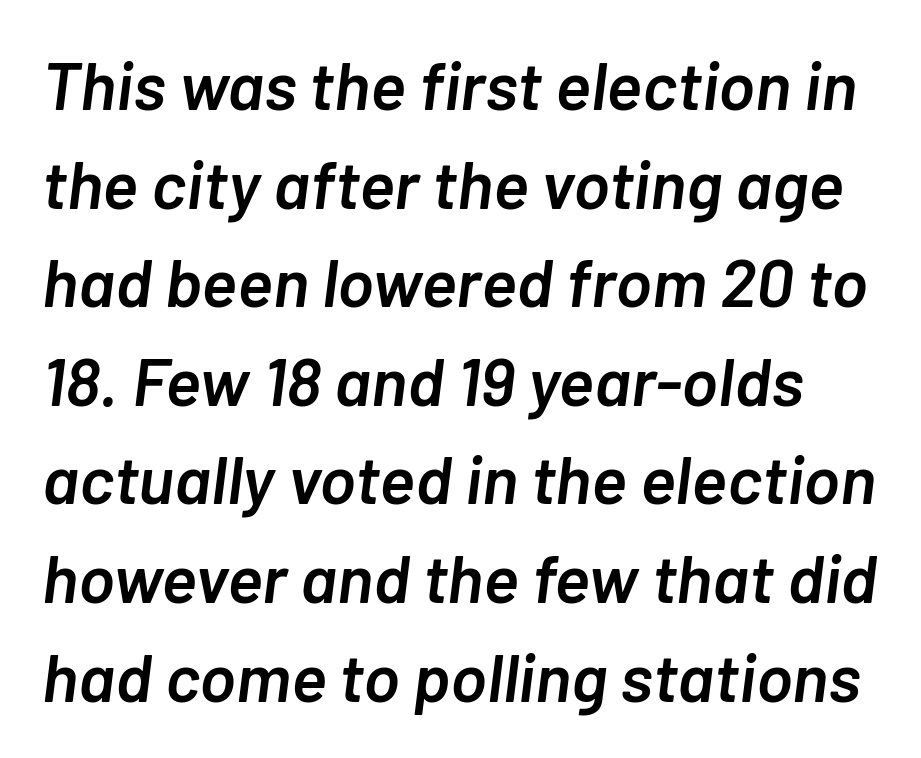
These lines are rendered in a variable-pitch font. The lettering tilts uniformly, giving the passage an italic look. The zone under the glyphs is completely vacant. Line spacing here is normal. There is no visible air inserted between adjacent glyphs.
